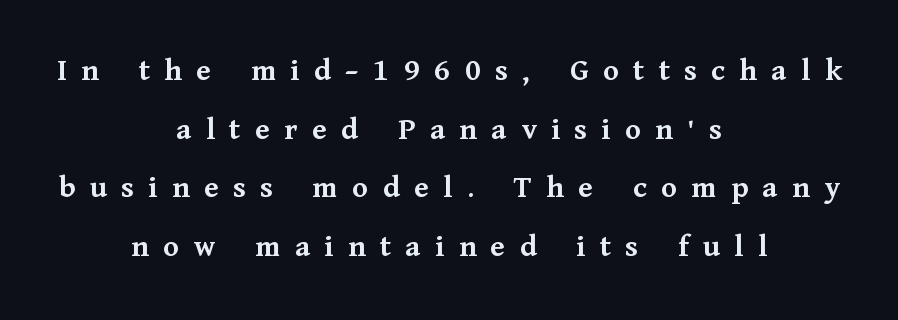
The rendering uses a bold face; every stroke is thick and dark. Upright lettering throughout. Alignment: centered. The letterforms stand isolated, each surrounded by extra space. You could not count columns in this text — the font is proportionally spaced. The letters carry serifs — small finishing strokes at the ends of their stems.
